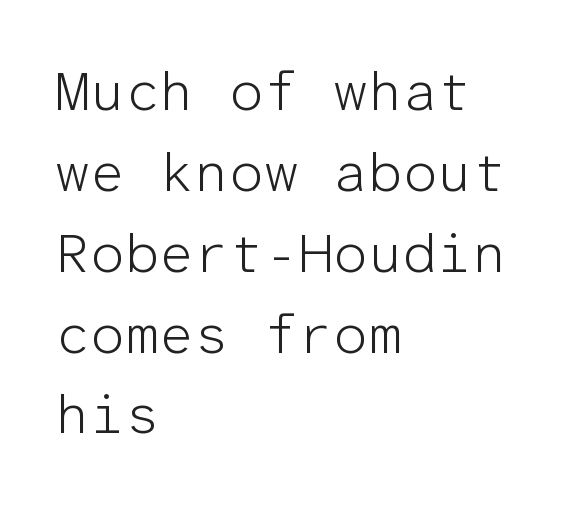
Q: Is the text bold? A: No.
Q: Is the text italic (slanted)? A: No, it is upright.
Q: Is the typeface a serif or a sans-serif typeface? A: Sans-serif.
Q: Is the text underlined? A: No.
Q: How is the paragraph aligned? A: Left-aligned.
Q: Is the spacing between letters normal or unusually wide? A: Normal.
Q: Is the spacing between lines tight, normal or loose? A: Normal.
Q: Width (condensed, normal, or wide)? A: Normal.
Q: Stroke contrast? A: Low.
Q: x-height? A: Medium.
Q: Monospaced? A: Yes.
